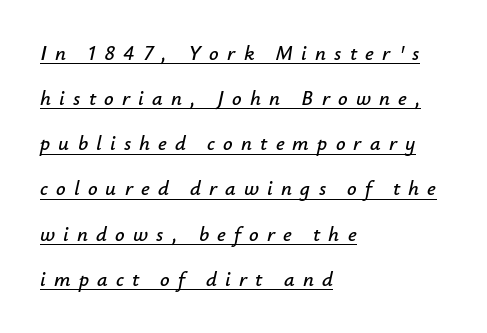
The image shows 21 px text type, italic (leaning right); set left-aligned, loose line spacing (2.15x), unusually wide letter spacing (+0.39 em), underlined.
